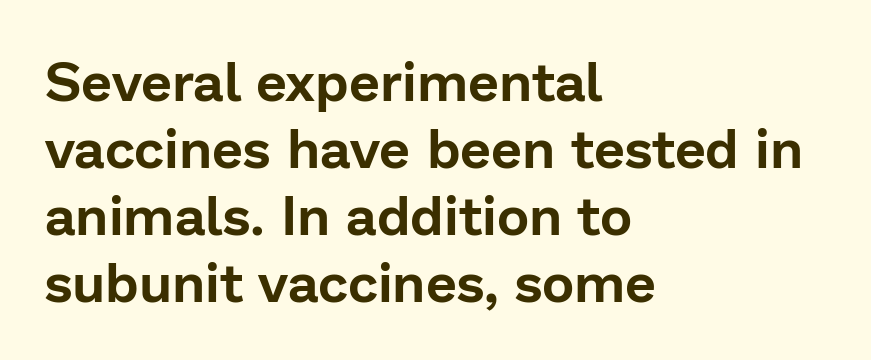
The image shows 55 px sans-serif type, upright; set left-aligned, line spacing 1.22x, normal letter spacing, not underlined; low stroke contrast and a medium x-height.
